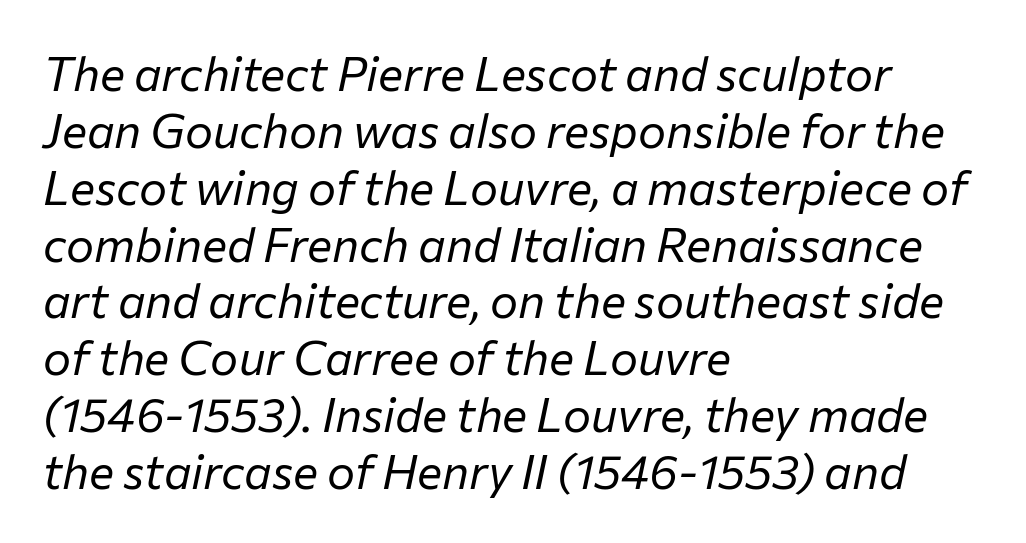
The image shows 47 px regular-weight type, italic (leaning right); set left-aligned, line spacing 1.21x, normal letter spacing, not underlined; low stroke contrast and a medium x-height.
